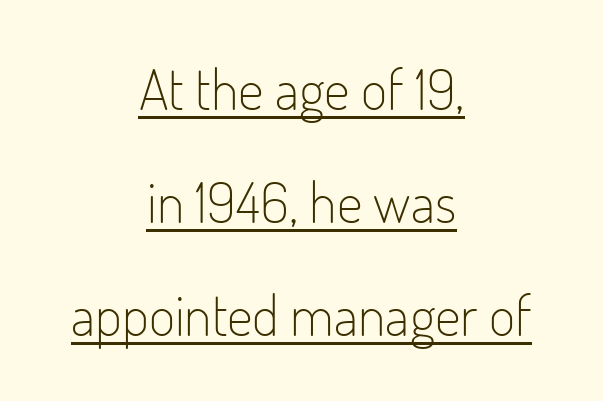
Q: Is the text bold? A: No.
Q: Is the text italic (slanted)? A: No, it is upright.
Q: Is the typeface a serif or a sans-serif typeface? A: Sans-serif.
Q: Is the text underlined? A: Yes.
Q: How is the paragraph aligned? A: Centered.
Q: Is the spacing between letters normal or unusually wide? A: Normal.
Q: Is the spacing between lines tight, normal or loose? A: Loose.
Q: Width (condensed, normal, or wide)? A: Condensed.
Q: Stroke contrast? A: Low.
Q: x-height? A: Small.
Q: Monospaced? A: No.
